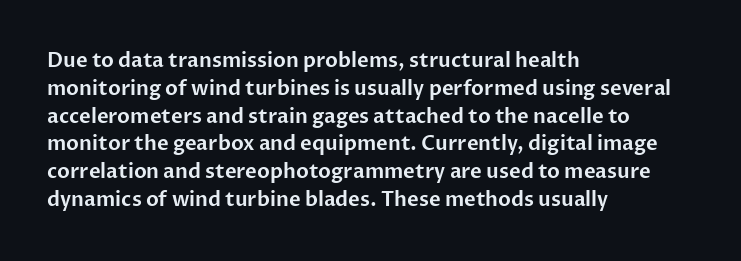
Q: Is the text italic (slanted)? A: No, it is upright.
Q: Is the text underlined? A: No.
Q: How is the paragraph aligned? A: Left-aligned.
Q: Is the spacing between letters normal or unusually wide? A: Normal.
Q: Is the spacing between lines tight, normal or loose? A: Normal.
